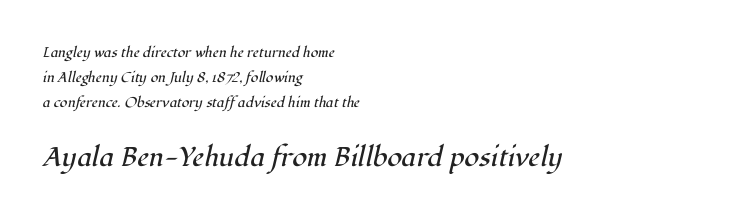
{"italic": "yes", "lean": "right", "slant_degrees": 12, "bold": "no", "underline": "no", "align": "left", "line_spacing_ratio": 1.78, "letter_spacing": "normal", "letter_spacing_em": 0.0, "larger_block": "second", "size_ratio": 1.93, "glyph_px": 27}
